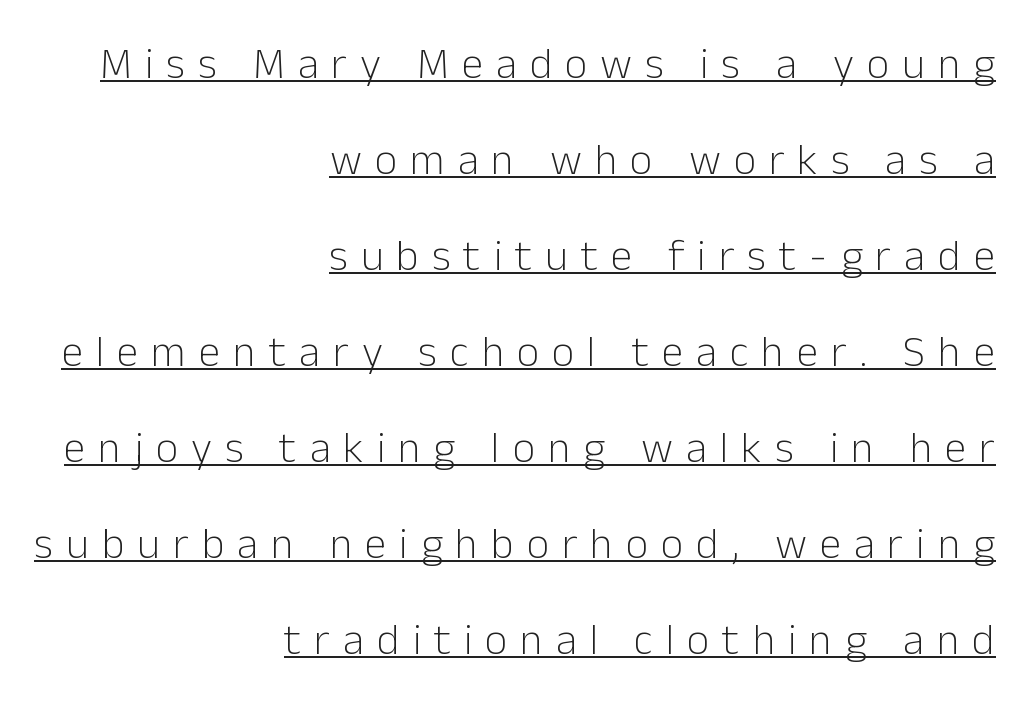
The image shows 44 px light sans-serif type, upright; set right-aligned, loose line spacing (2.18x), unusually wide letter spacing (+0.29 em), underlined; low stroke contrast and a medium x-height.
